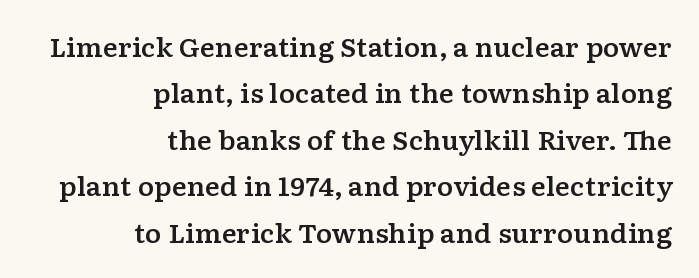
{"italic": "no", "underline": "no", "align": "right", "line_spacing_ratio": 1.86, "letter_spacing": "normal", "letter_spacing_em": 0.0, "glyph_px": 25}
